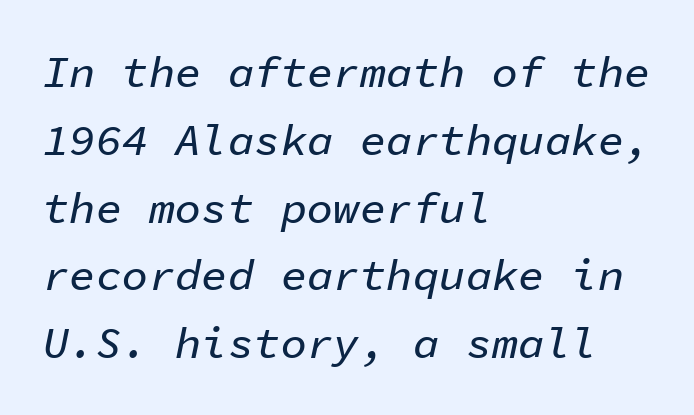
Q: Is the text italic (slanted)? A: Yes, it leans right by about 11 degrees.
Q: Is the text underlined? A: No.
Q: How is the paragraph aligned? A: Left-aligned.
Q: Is the spacing between letters normal or unusually wide? A: Normal.
Q: Is the spacing between lines tight, normal or loose? A: Normal.
Q: Width (condensed, normal, or wide)? A: Normal.
Q: Stroke contrast? A: Low.
Q: x-height? A: Medium.
Q: Monospaced? A: Yes.
